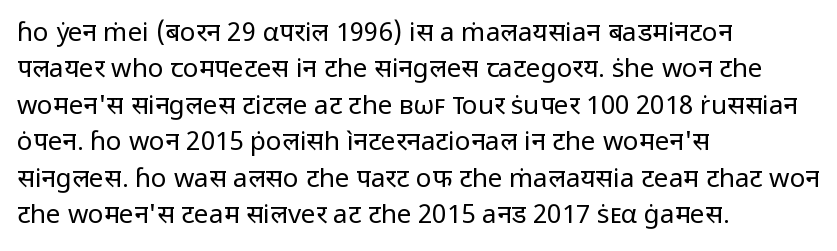
The image shows 26 px text type, upright; set left-aligned, normal line spacing (1.4x), normal letter spacing, not underlined.
